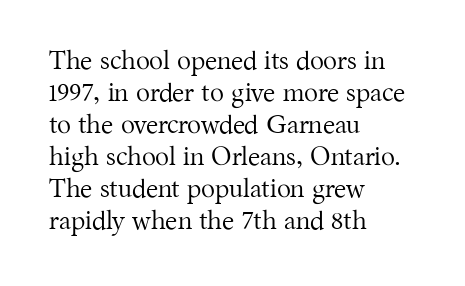
{"italic": "no", "bold": "no", "underline": "no", "align": "left", "line_spacing_ratio": 1.23, "letter_spacing": "normal", "letter_spacing_em": 0.0, "glyph_px": 26}
